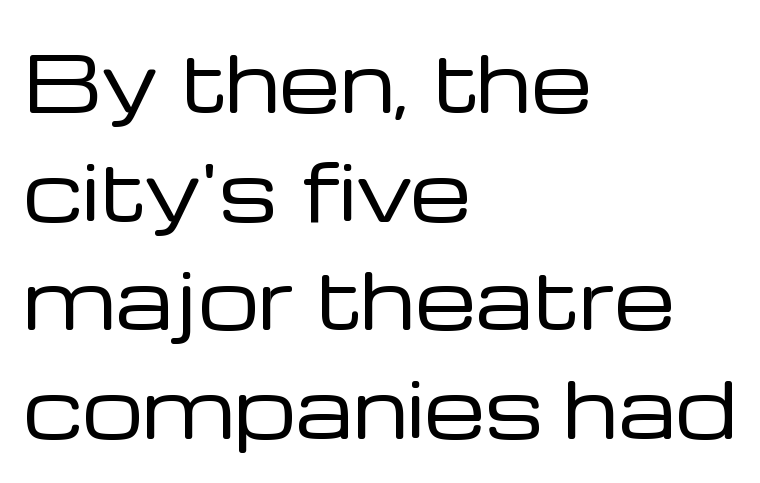
Q: Is the text bold? A: No.
Q: Is the text italic (slanted)? A: No, it is upright.
Q: Is the typeface a serif or a sans-serif typeface? A: Sans-serif.
Q: Is the text underlined? A: No.
Q: How is the paragraph aligned? A: Left-aligned.
Q: Is the spacing between letters normal or unusually wide? A: Normal.
Q: Is the spacing between lines tight, normal or loose? A: Normal.
Q: Width (condensed, normal, or wide)? A: Normal.
Q: Stroke contrast? A: Low.
Q: x-height? A: Medium.
Q: Monospaced? A: No.
